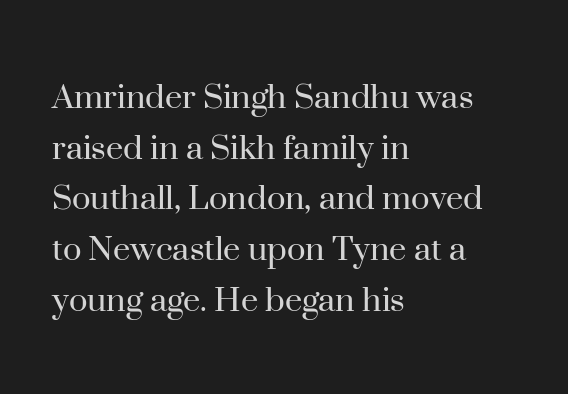
The space beneath each line is pristine and unruled. The characters are drawn with everyday or finer stroke widths. The face used here is proportionally spaced, like ordinary book or web type. The designer went with a serif here, giving each stem small feet. The compositor pushed each line to the left boundary. The letters stand upright; this is a roman face.
